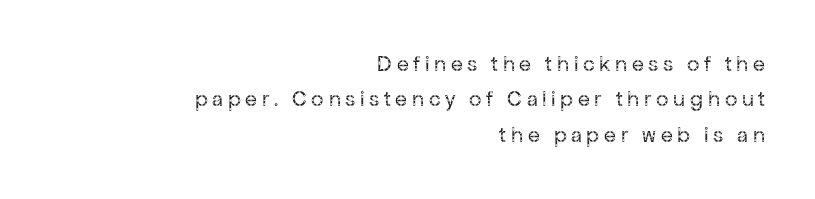
{"italic": "no", "bold": "no", "underline": "no", "align": "right", "line_spacing": "normal", "line_spacing_ratio": 1.61, "letter_spacing": "wide", "letter_spacing_em": 0.21, "glyph_px": 22}
